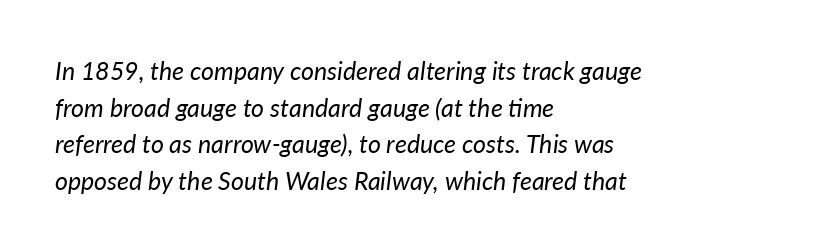
The image shows 25 px text type, italic (leaning right); set left-aligned, normal line spacing (1.47x), normal letter spacing, not underlined.
